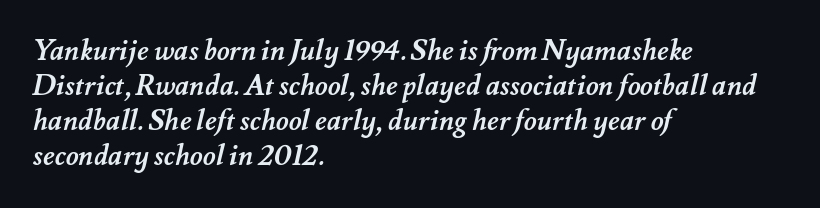
Is this a fixed-width face? No — the glyphs have proportional, varying widths. Strong, thick strokes mark this as bold type. A student would call this left alignment; a typographer would say flush left, rag right. The letterforms sit shoulder to shoulder at normal distance.
